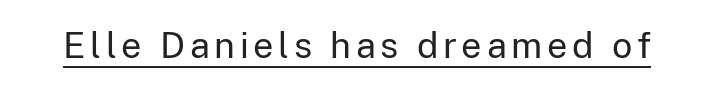
Think of a printed novel: that variable character pitch is what you see here. Summary of weight: not heavy and not bold. Underline: present. Serif or sans? Sans — the stroke terminals are bare.
